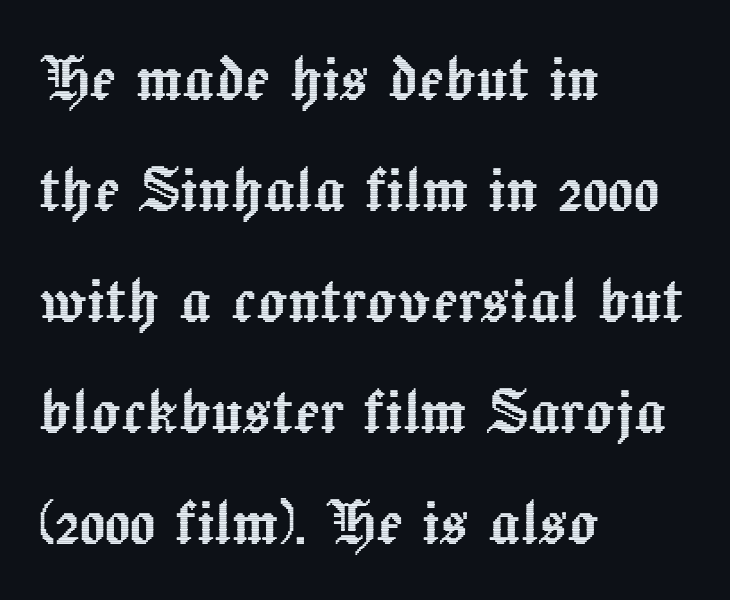
Q: Is the text italic (slanted)? A: No, it is upright.
Q: Is the text underlined? A: No.
Q: How is the paragraph aligned? A: Left-aligned.
Q: Is the spacing between letters normal or unusually wide? A: Normal.
Q: Is the spacing between lines tight, normal or loose? A: Normal.
Q: Width (condensed, normal, or wide)? A: Normal.
Q: x-height? A: Medium.
Q: Monospaced? A: No.
